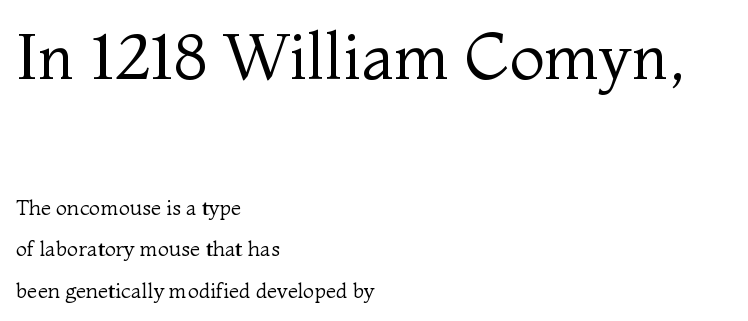
The letters advance in unequal steps, a hallmark of proportional type. The vertical gap from one line to the next is large. Weight: not bold — regular or lighter. Observe the ordinary spacing: letters are neighbours, not strangers. The glyphs are unaccompanied by any horizontal stroke below them. The letters stand upright; this is a roman face.
